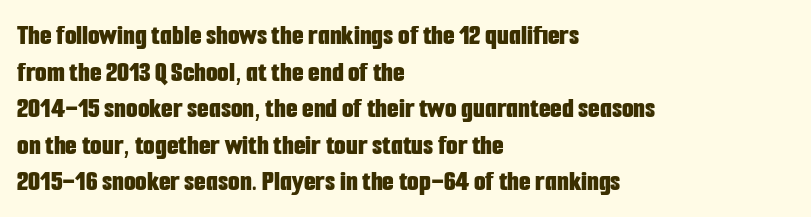
The image shows 30 px bold, condensed sans-serif type, upright; set left-aligned, line spacing 1.22x, normal letter spacing, not underlined; low stroke contrast and a medium x-height.
